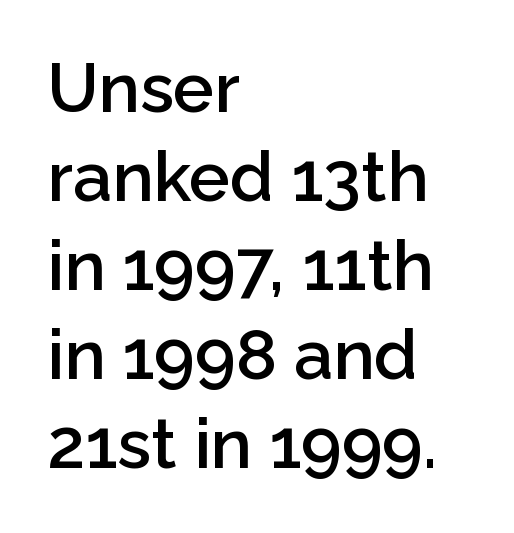
Q: Is the text bold? A: Semi-bold.
Q: Is the text italic (slanted)? A: No, it is upright.
Q: Is the typeface a serif or a sans-serif typeface? A: Sans-serif.
Q: Is the text underlined? A: No.
Q: How is the paragraph aligned? A: Left-aligned.
Q: Is the spacing between letters normal or unusually wide? A: Normal.
Q: Is the spacing between lines tight, normal or loose? A: Normal.
Q: Width (condensed, normal, or wide)? A: Normal.
Q: Stroke contrast? A: Low.
Q: x-height? A: Medium.
Q: Monospaced? A: No.
